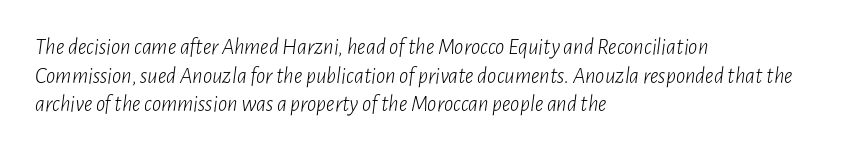
Q: Is the text bold? A: No.
Q: Is the text italic (slanted)? A: Yes, it leans right by about 7 degrees.
Q: Is the text underlined? A: No.
Q: How is the paragraph aligned? A: Left-aligned.
Q: Is the spacing between letters normal or unusually wide? A: Normal.
Q: Is the spacing between lines tight, normal or loose? A: Normal.
